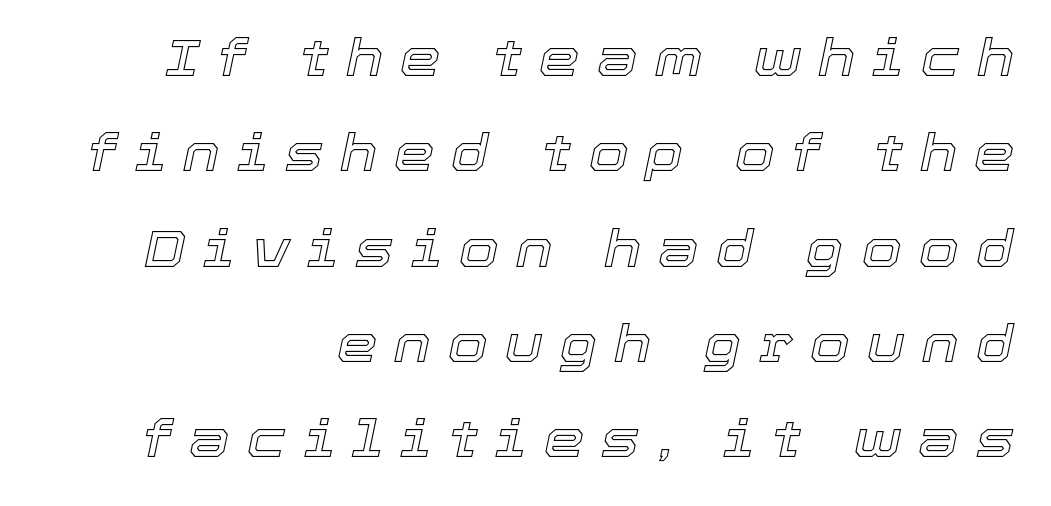
The image shows 51 px text type, italic (leaning right); set right-aligned, line spacing 1.87x, unusually wide letter spacing (+0.34 em), not underlined; a medium x-height.
